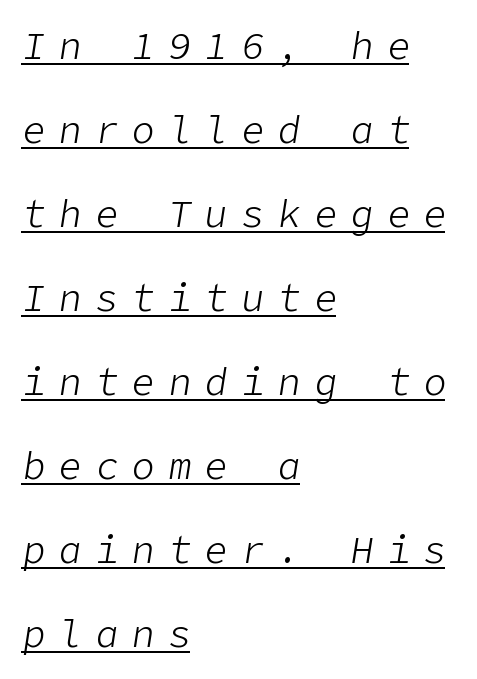
The image shows 38 px light type, italic (leaning right); set left-aligned, loose line spacing (2.21x), unusually wide letter spacing (+0.36 em), underlined; low stroke contrast and a medium x-height.
